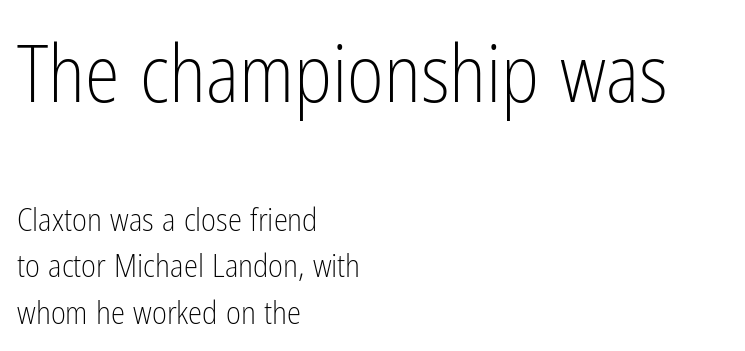
The image shows 79 px light, condensed sans-serif type, upright; set left-aligned, normal line spacing (1.46x), normal letter spacing, not underlined; the first (top) block is 2.47x larger; low stroke contrast and a medium x-height.
